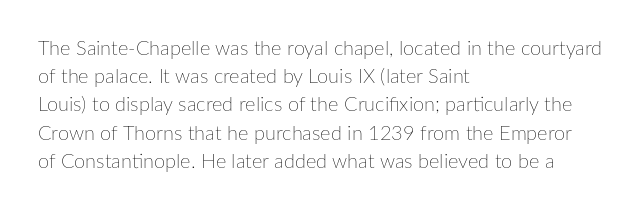
Q: Is the text bold? A: No.
Q: Is the text italic (slanted)? A: No, it is upright.
Q: Is the text underlined? A: No.
Q: How is the paragraph aligned? A: Left-aligned.
Q: Is the spacing between letters normal or unusually wide? A: Normal.
Q: Is the spacing between lines tight, normal or loose? A: Normal.
